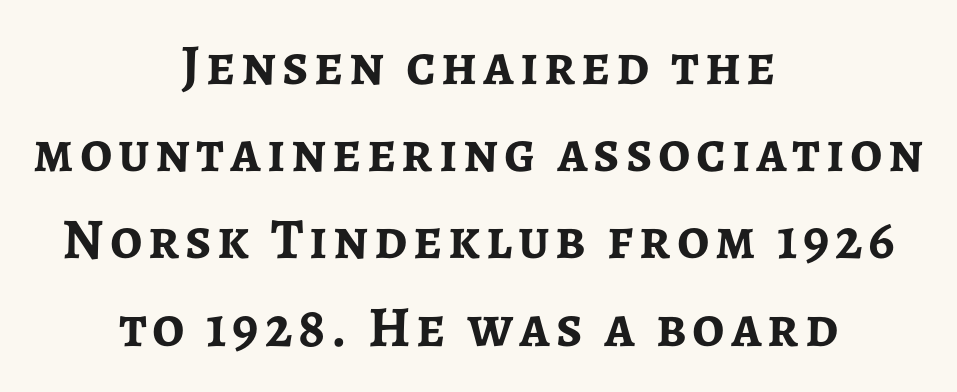
The image shows 57 px semibold sans-serif type, upright; set centered, normal line spacing (1.53x), not underlined; low stroke contrast and a medium x-height.
